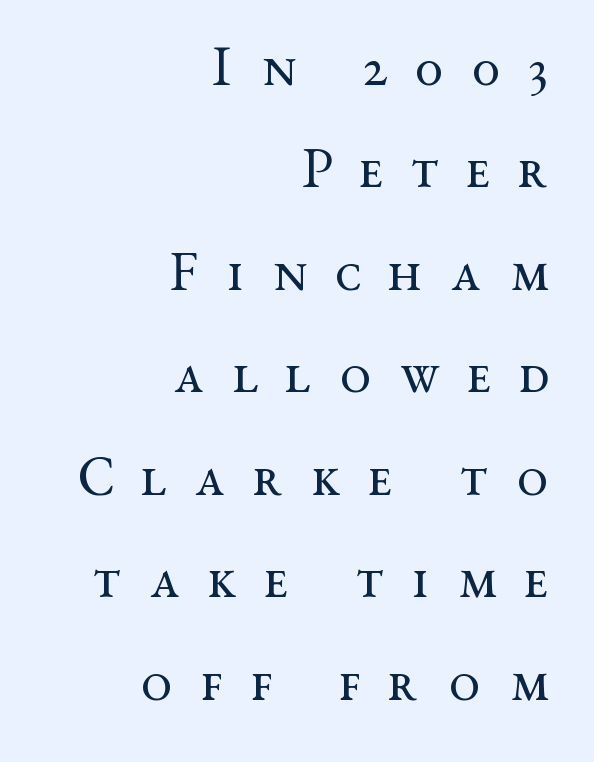
The image shows 56 px regular-weight, wide serif type, upright; set right-aligned, line spacing 1.83x, unusually wide letter spacing (+0.5 em), not underlined; medium stroke contrast and a medium x-height.
